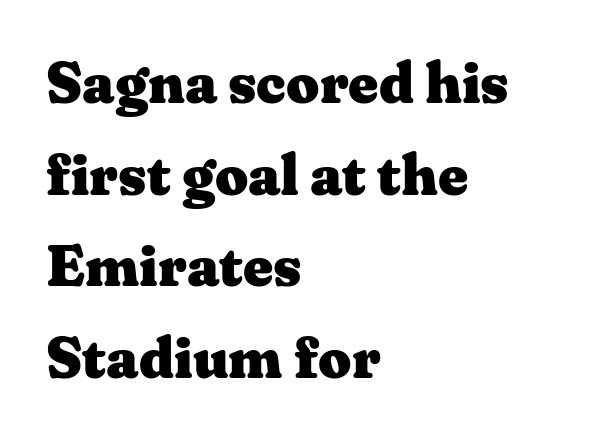
The passage shown has conventional tracking throughout. Which margin do the lines hug? The left one — the right edge is uneven. The designer went with a serif here, giving each stem small feet. The line-height multiplier appears to be the usual default.
